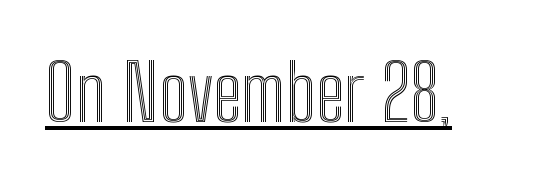
The image shows 78 px condensed type, upright; set normal letter spacing, underlined; a medium x-height.
